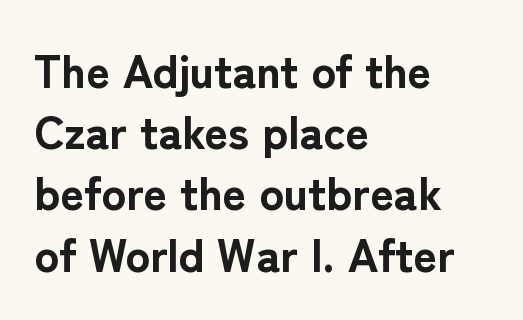
{"serif": "no", "italic": "no", "bold": "yes", "weight": "bold", "width": "normal", "stroke_contrast": "low", "x_height": "medium", "monospaced": "no", "underline": "no", "align": "left", "line_spacing": "normal", "line_spacing_ratio": 1.33, "letter_spacing": "normal", "letter_spacing_em": 0.0, "glyph_px": 46}
